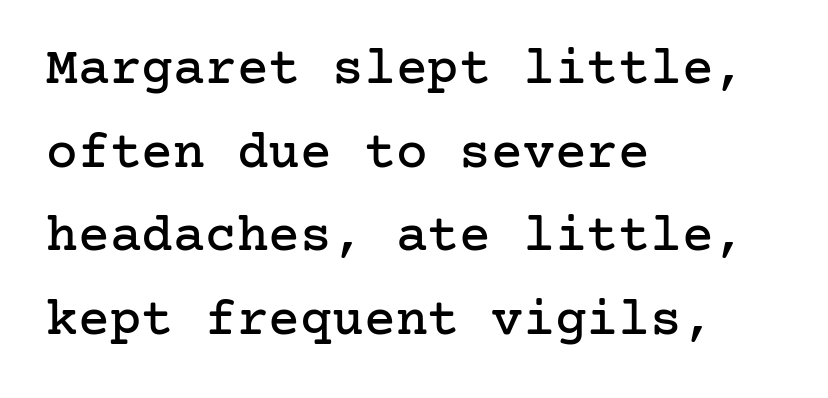
Leftover space on each line is placed entirely after the last word. Honestly, the row spacing looks completely unremarkable. Check where the strokes stop: tiny serifs finish them off. Nobody touched the tracking dial on this one.
